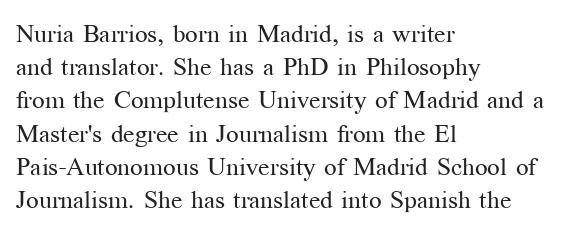
These lines sit exactly where default settings would place them. Decoration check: the copy has no underline. The typeface has the unassuming heft of standard copy or less. Horizontal alignment here is leftward, the default for most running prose.
